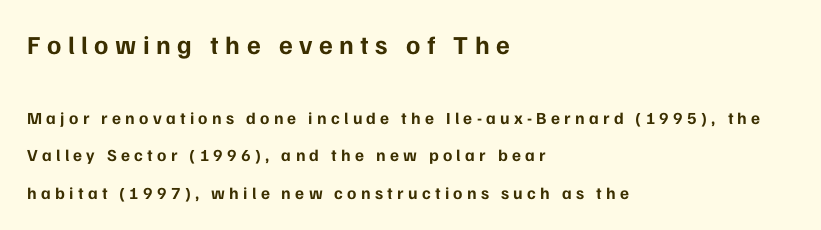
Q: Is the text bold? A: Yes.
Q: Is the text italic (slanted)? A: No, it is upright.
Q: Is the text underlined? A: No.
Q: How is the paragraph aligned? A: Left-aligned.
Q: Is the spacing between letters normal or unusually wide? A: Unusually wide.
Q: Is the spacing between lines tight, normal or loose? A: Loose.
Q: Which block of text is set in a larger size, the first (top) or the second (bottom)? A: The first (top) one.
